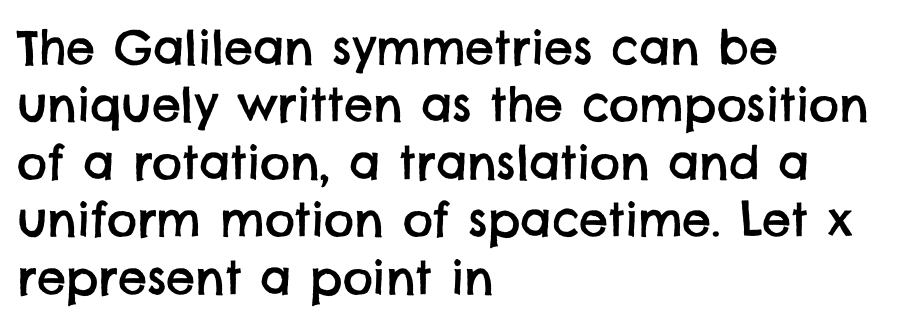
Bare-footed words on every line. How would I describe the line gaps? Plain and ordinary. Is this a fixed-width face? No — the glyphs have proportional, varying widths. Where is the straight margin? On the left.
